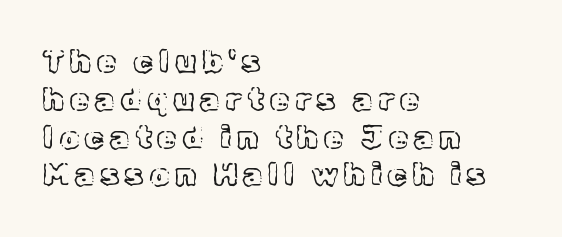
{"italic": "no", "width": "normal", "x_height": "medium", "monospaced": "no", "underline": "no", "align": "left", "line_spacing_ratio": 1.22, "glyph_px": 31}
